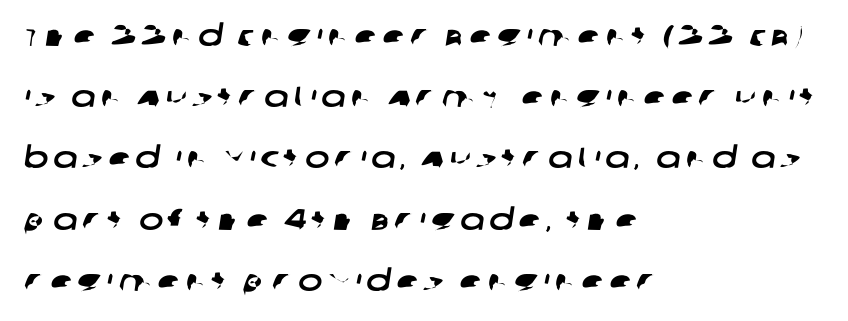
Q: Is the typeface a serif or a sans-serif typeface? A: Sans-serif.
Q: Is the text underlined? A: No.
Q: How is the paragraph aligned? A: Left-aligned.
Q: Is the spacing between lines tight, normal or loose? A: Loose.
Q: Width (condensed, normal, or wide)? A: Wide.
Q: Stroke contrast? A: Low.
Q: x-height? A: Large.
Q: Monospaced? A: No.
